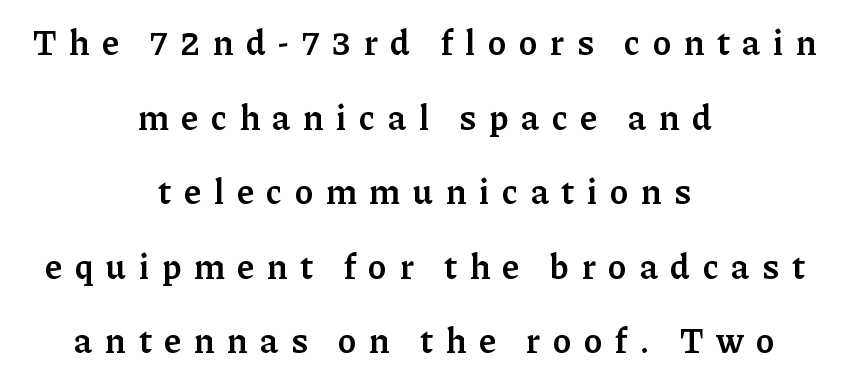
Q: Is the text bold? A: Semi-bold.
Q: Is the text italic (slanted)? A: No, it is upright.
Q: Is the typeface a serif or a sans-serif typeface? A: Serif.
Q: Is the text underlined? A: No.
Q: How is the paragraph aligned? A: Centered.
Q: Is the spacing between letters normal or unusually wide? A: Unusually wide.
Q: Is the spacing between lines tight, normal or loose? A: Loose.
Q: Width (condensed, normal, or wide)? A: Normal.
Q: Stroke contrast? A: Low.
Q: x-height? A: Medium.
Q: Monospaced? A: No.
